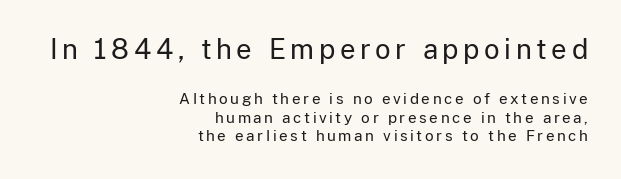
The image shows 27 px text type, upright; set right-aligned, normal line spacing (1.26x), not underlined; the first (top) block is 1.8x larger.
